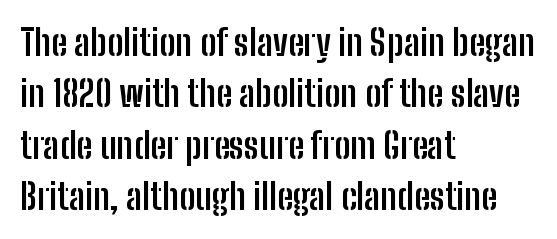
Varying glyph widths throughout — classic text-font behaviour. No italicization has been applied; the sample stays upright. Here the glyphs are tracked normally, forming tight word shapes. The face used here has the dense, thick strokes of a bold. The baseline area is clear. Left-aligned paragraph, ragged on the right.
